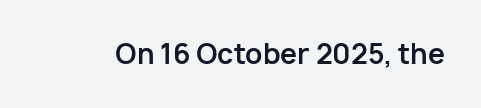
What stands out about the letter spacing? Nothing — it is the standard amount. No italicization has been applied; the sample stays upright. The gap between lines stays unmarked. Thick stems and heavy bowls — unmistakably bold.
